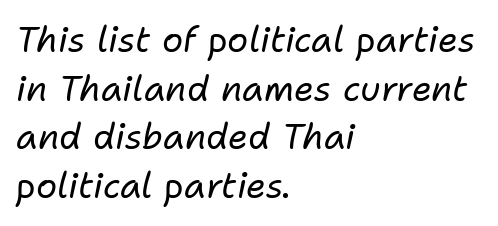
A normal amount of white space separates one row of letters from the next. Tracking value appears to be zero — textbook default spacing. The passage shown is typed in a proportional face where columns would drift. Stroke mass is kept to a normal reading level or below. Short and long lines alike share a common starting point at left.
